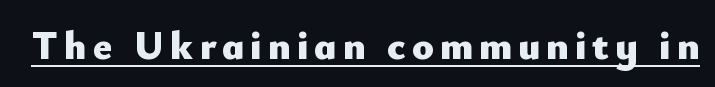
The image shows 40 px heavy sans-serif type, upright; set underlined; low stroke contrast and a small x-height.
